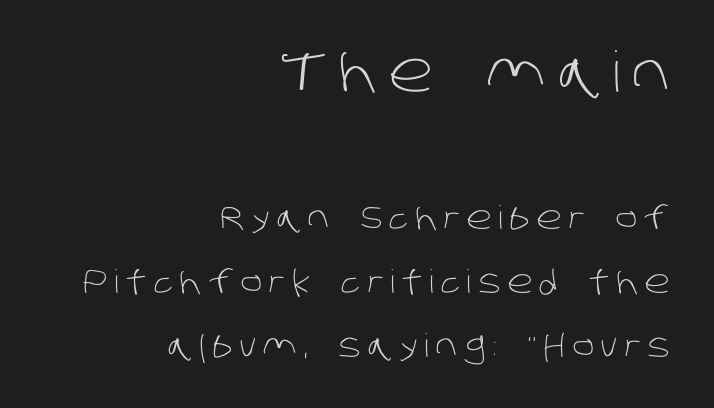
{"serif": "no", "bold": "no", "weight": "light", "width": "normal", "stroke_contrast": "low", "x_height": "large", "monospaced": "no", "underline": "no", "align": "right", "line_spacing": "loose", "line_spacing_ratio": 2.0, "letter_spacing": "wide", "letter_spacing_em": 0.21, "larger_block": "first", "size_ratio": 1.75, "glyph_px": 56}
